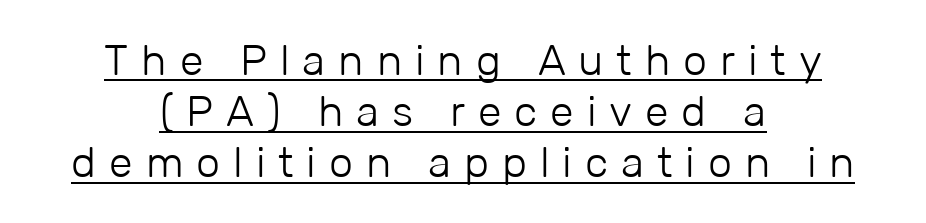
{"serif": "no", "italic": "no", "bold": "no", "weight": "light", "width": "normal", "stroke_contrast": "low", "x_height": "medium", "monospaced": "no", "underline": "yes", "align": "center", "line_spacing_ratio": 1.19, "letter_spacing": "wide", "letter_spacing_em": 0.3, "glyph_px": 43}
